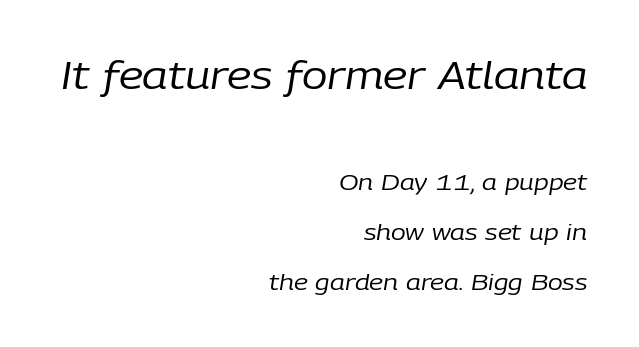
Does the copy run flush right? Yes — the right margin is perfectly even. The face looks like a standard text weight, possibly lighter. Glance below the letters and you will spot only blank space. Which chunk is bigger? The first one — the top block dwarfs the bottom. Reading down the column, the eye jumps a long way to each next line. Compared with ordinary roman type, these characters are visibly tilted.
